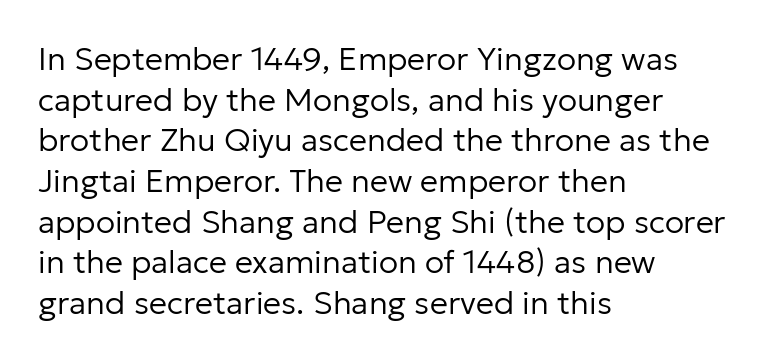
The image shows 32 px regular-weight sans-serif type, upright; set left-aligned, normal line spacing (1.27x), normal letter spacing, not underlined; low stroke contrast and a medium x-height.
